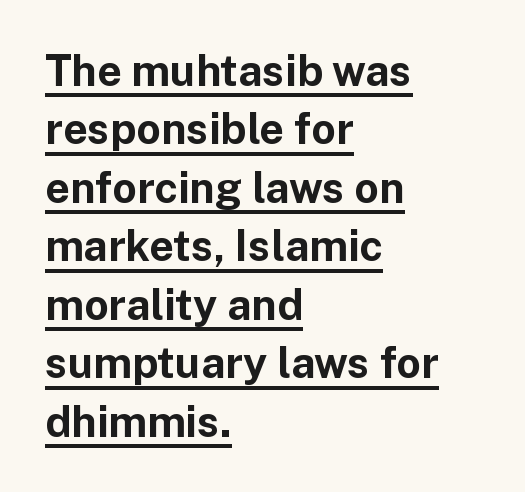
{"serif": "no", "italic": "no", "bold": "yes", "weight": "bold", "width": "normal", "stroke_contrast": "low", "x_height": "medium", "monospaced": "no", "underline": "yes", "align": "left", "line_spacing": "normal", "line_spacing_ratio": 1.36, "letter_spacing": "normal", "letter_spacing_em": 0.0, "glyph_px": 43}
